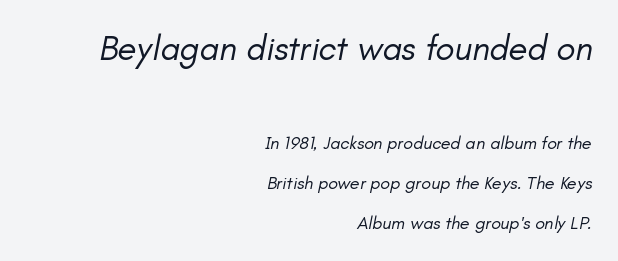
The image shows 35 px regular-weight type, italic (leaning right); set right-aligned, loose line spacing (2.21x), normal letter spacing, not underlined; the first (top) block is 1.94x larger; low stroke contrast and a small x-height.
